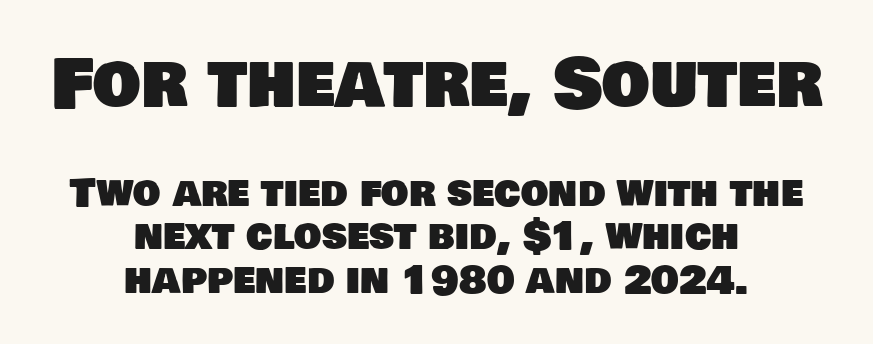
Default kerning and tracking; the words read as compact shapes. Unmarked baselines from the first word to the last. Whoever set this made the first block the dominant, larger element. Teacher's note: observe the equal gaps on both sides — that is centered alignment. Serifs: no, the terminals of the letterforms are clean.
